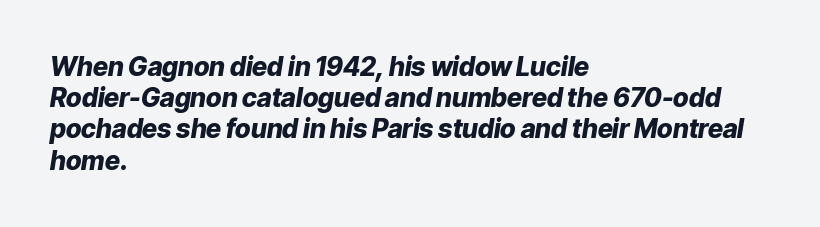
Q: Is the text bold? A: Yes.
Q: Is the text italic (slanted)? A: Yes, it leans right by about 9 degrees.
Q: Is the text underlined? A: No.
Q: How is the paragraph aligned? A: Left-aligned.
Q: Is the spacing between letters normal or unusually wide? A: Normal.
